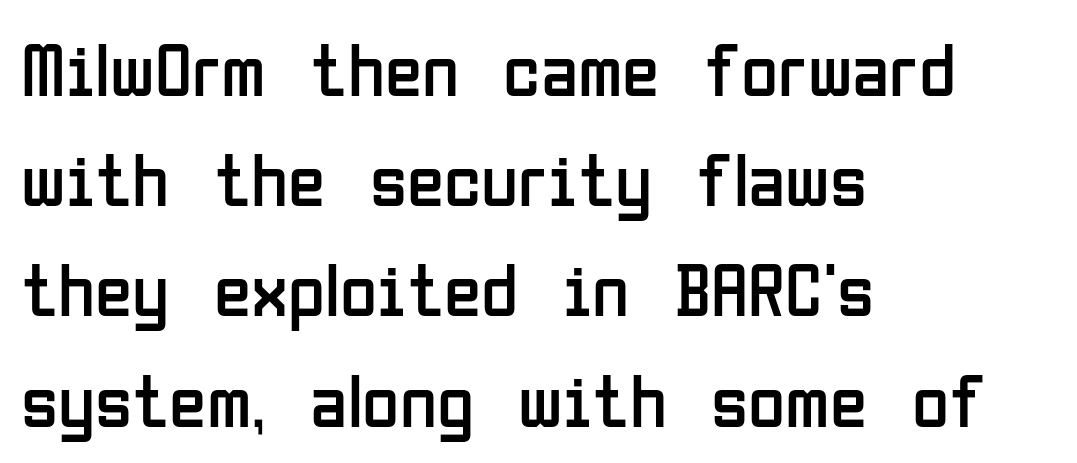
{"serif": "no", "italic": "no", "bold": "no", "weight": "regular", "width": "condensed", "stroke_contrast": "low", "x_height": "medium", "monospaced": "no", "underline": "no", "align": "left", "line_spacing": "normal", "line_spacing_ratio": 1.45, "letter_spacing": "normal", "letter_spacing_em": 0.0, "glyph_px": 76}
